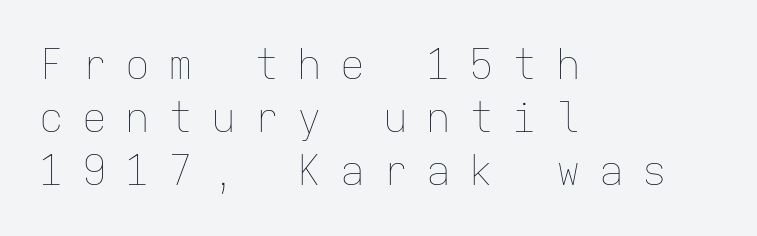
{"italic": "no", "bold": "no", "weight": "thin", "width": "normal", "stroke_contrast": "low", "x_height": "medium", "monospaced": "yes", "underline": "no", "align": "left", "line_spacing": "normal", "line_spacing_ratio": 1.29, "letter_spacing": "wide", "letter_spacing_em": 0.45, "glyph_px": 41}
